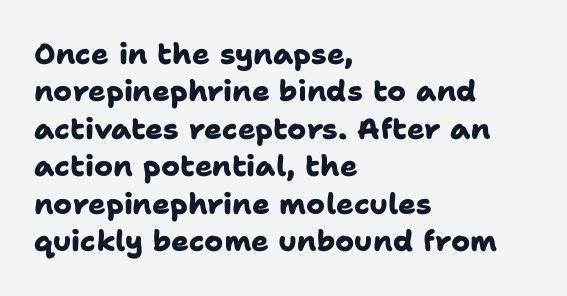
Q: Is the text bold? A: Yes.
Q: Is the typeface a serif or a sans-serif typeface? A: Sans-serif.
Q: Is the text underlined? A: No.
Q: How is the paragraph aligned? A: Left-aligned.
Q: Is the spacing between letters normal or unusually wide? A: Normal.
Q: Is the spacing between lines tight, normal or loose? A: Normal.
Q: Width (condensed, normal, or wide)? A: Normal.
Q: Stroke contrast? A: Low.
Q: x-height? A: Medium.
Q: Monospaced? A: No.
